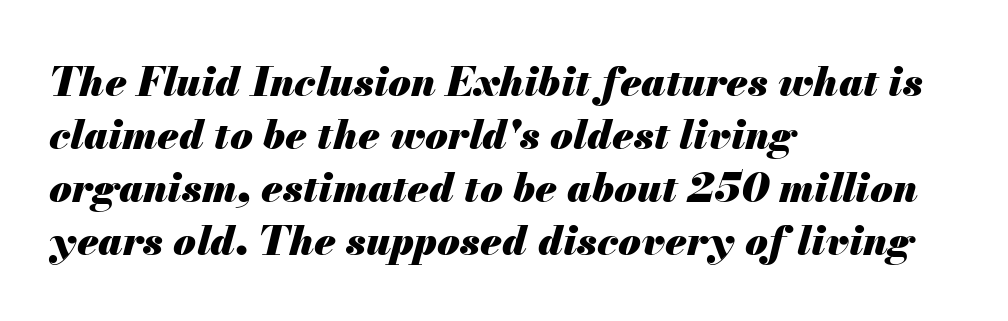
{"italic": "yes", "lean": "right", "slant_degrees": 13, "bold": "yes", "weight": "heavy", "width": "normal", "stroke_contrast": "medium", "x_height": "small", "monospaced": "no", "underline": "no", "align": "left", "line_spacing": "normal", "line_spacing_ratio": 1.29, "letter_spacing": "normal", "letter_spacing_em": 0.0, "glyph_px": 41}
